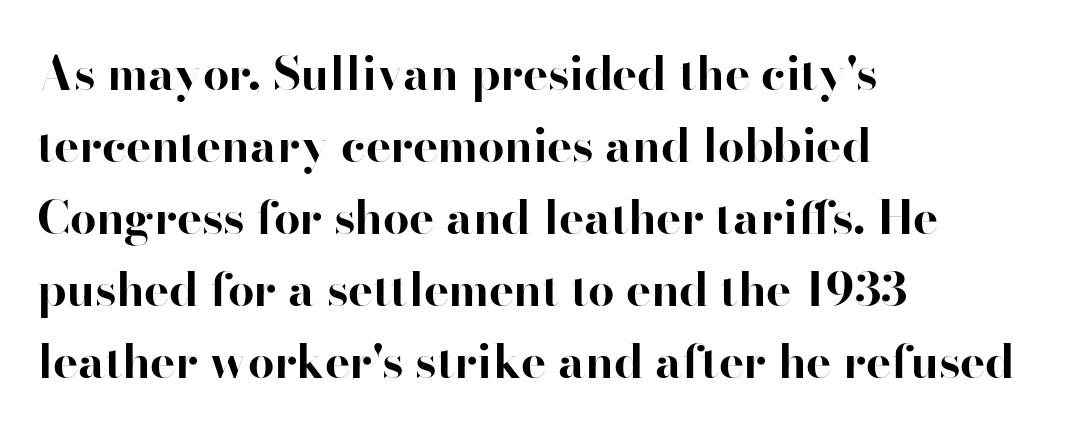
Rule under the text: the space is simply empty. Students, note that the glyphs here touch the page at normal intervals. Grotesque or geometric, the face here clearly has no serifs. Designer's note — italics off, roman on. Line beginnings align vertically; line endings do not. A full-strength bold gives these letters their thick strokes.
